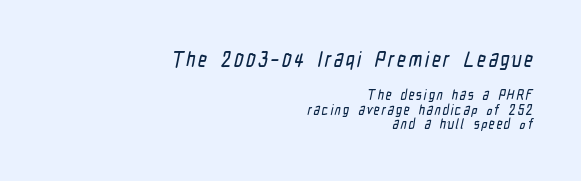
Q: Is the text underlined? A: No.
Q: How is the paragraph aligned? A: Right-aligned.
Q: Is the spacing between lines tight, normal or loose? A: Tight.
Q: Which block of text is set in a larger size, the first (top) or the second (bottom)? A: The first (top) one.
